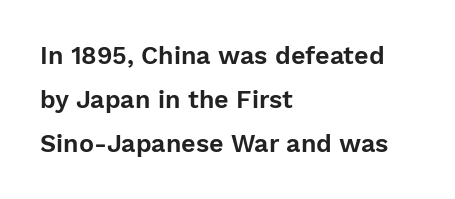
Q: Is the text italic (slanted)? A: No, it is upright.
Q: Is the text underlined? A: No.
Q: How is the paragraph aligned? A: Left-aligned.
Q: Is the spacing between letters normal or unusually wide? A: Normal.
